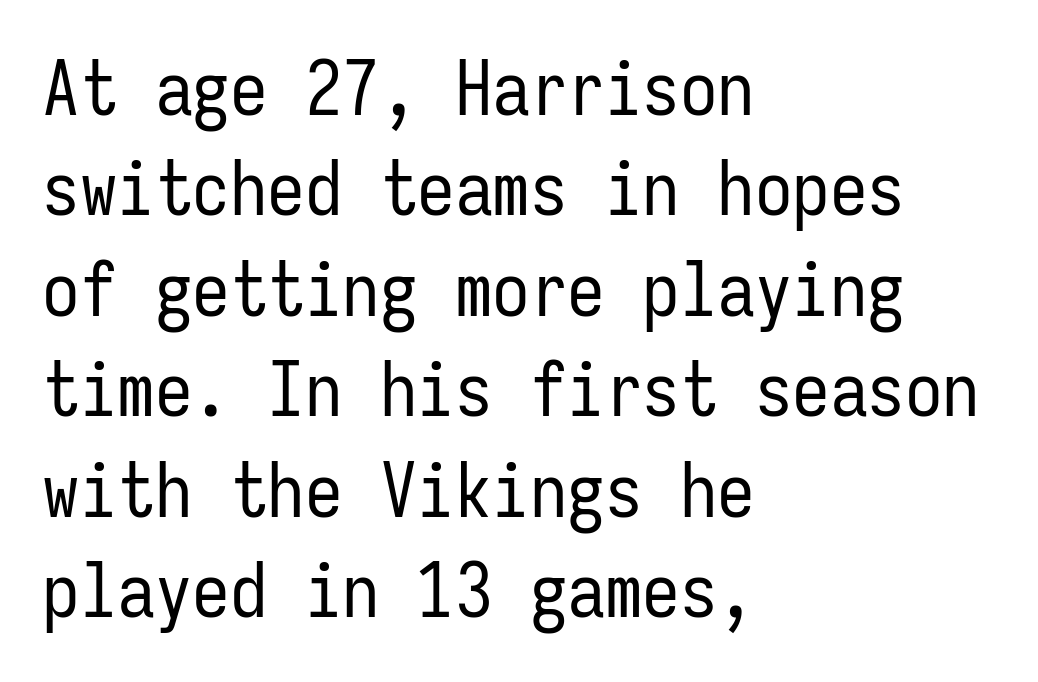
Q: Is the text bold? A: No.
Q: Is the text italic (slanted)? A: No, it is upright.
Q: Is the typeface a serif or a sans-serif typeface? A: Sans-serif.
Q: Is the text underlined? A: No.
Q: How is the paragraph aligned? A: Left-aligned.
Q: Is the spacing between letters normal or unusually wide? A: Normal.
Q: Is the spacing between lines tight, normal or loose? A: Normal.
Q: Width (condensed, normal, or wide)? A: Condensed.
Q: Stroke contrast? A: Low.
Q: x-height? A: Medium.
Q: Monospaced? A: Yes.
